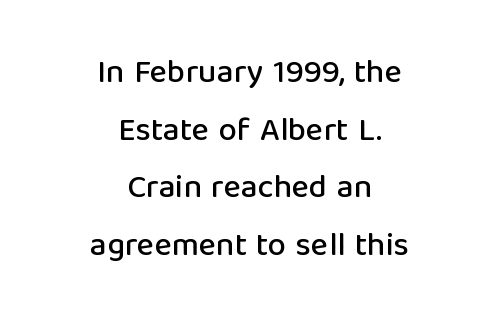
{"serif": "no", "italic": "no", "width": "normal", "stroke_contrast": "low", "x_height": "medium", "monospaced": "no", "underline": "no", "align": "center", "line_spacing_ratio": 1.75, "letter_spacing": "normal", "letter_spacing_em": 0.0, "glyph_px": 33}
